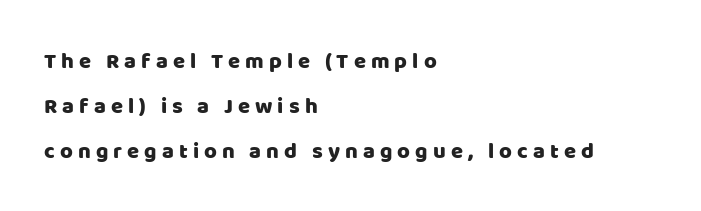
{"italic": "no", "underline": "no", "align": "left", "line_spacing": "loose", "line_spacing_ratio": 2.04, "letter_spacing": "wide", "letter_spacing_em": 0.23, "glyph_px": 22}
